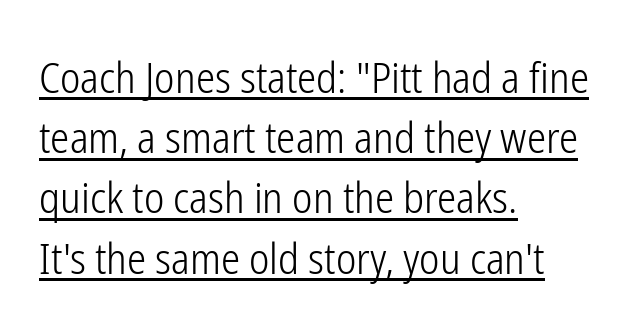
Q: Is the text bold? A: No.
Q: Is the text italic (slanted)? A: No, it is upright.
Q: Is the typeface a serif or a sans-serif typeface? A: Sans-serif.
Q: Is the text underlined? A: Yes.
Q: How is the paragraph aligned? A: Left-aligned.
Q: Is the spacing between letters normal or unusually wide? A: Normal.
Q: Is the spacing between lines tight, normal or loose? A: Normal.
Q: Width (condensed, normal, or wide)? A: Condensed.
Q: Stroke contrast? A: Low.
Q: x-height? A: Medium.
Q: Monospaced? A: No.
